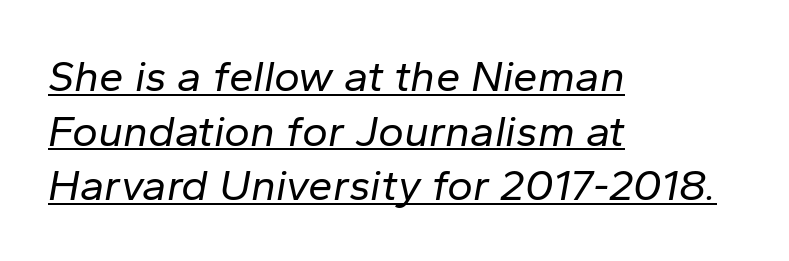
Each letter keeps its own natural width here, so spacing adapts to shape. Honestly, the letter spacing is just normal — you wouldn't notice it. No letter is thick-stroked: the sample isn't bold. Compared with a centered layout, this one pins lines to the left instead. Underline: present.
